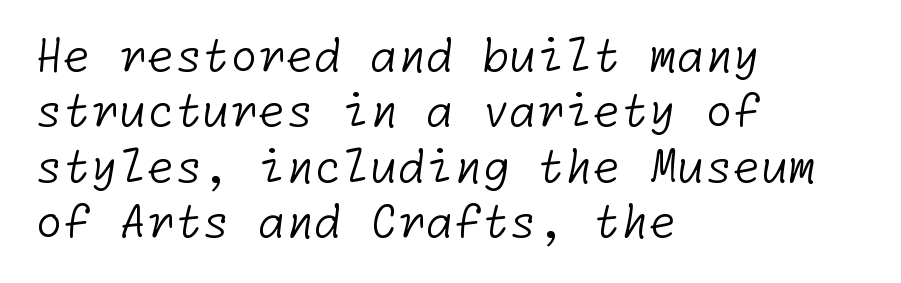
{"serif": "no", "bold": "no", "weight": "light", "width": "normal", "stroke_contrast": "low", "x_height": "medium", "underline": "no", "align": "left", "line_spacing_ratio": 1.23, "letter_spacing": "normal", "letter_spacing_em": 0.0, "glyph_px": 45}
